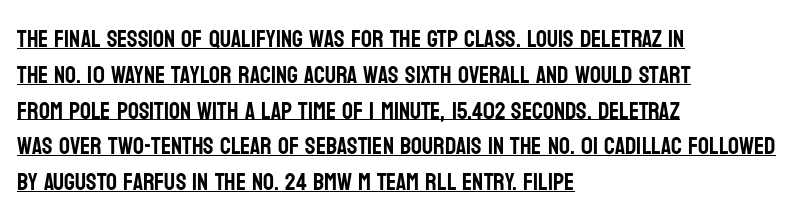
The image shows 24 px text type, upright; set left-aligned, normal line spacing (1.49x), normal letter spacing, underlined.
